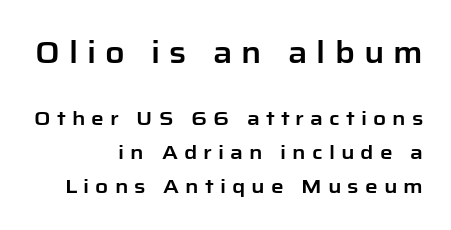
Which chunk is bigger? The first one — the top block dwarfs the bottom. The type is letterspaced generously, with wide tracking. Character widths vary here, with narrow letters taking less room than wide ones. The area under the type is left untouched. In terms of leading, this rendering sits right in the middle.
